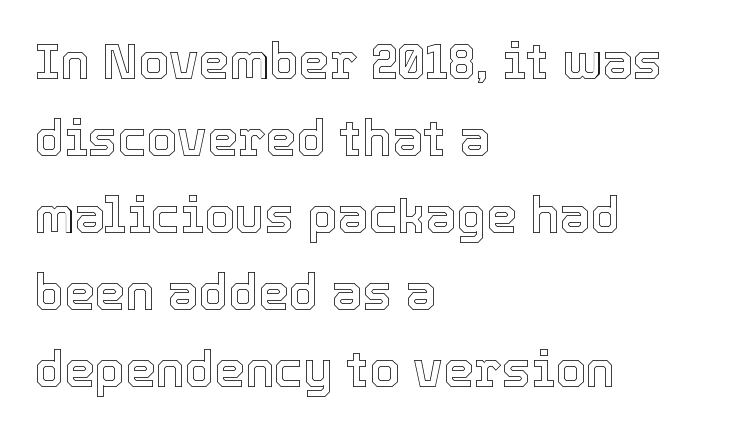
{"italic": "no", "width": "normal", "x_height": "medium", "monospaced": "no", "underline": "no", "align": "left", "line_spacing": "normal", "line_spacing_ratio": 1.57, "letter_spacing": "normal", "letter_spacing_em": 0.0, "glyph_px": 49}
